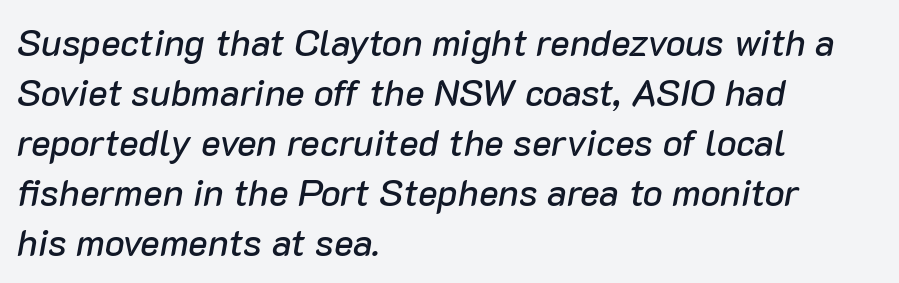
The image shows 37 px text type, italic (leaning right); set left-aligned, normal line spacing (1.35x), normal letter spacing, not underlined; low stroke contrast and a medium x-height.
